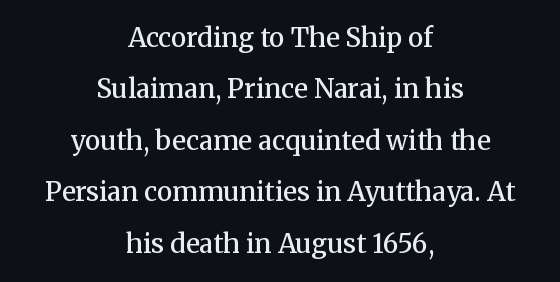
The image shows 26 px text type, upright; set centered, loose line spacing (1.98x), normal letter spacing, not underlined.
